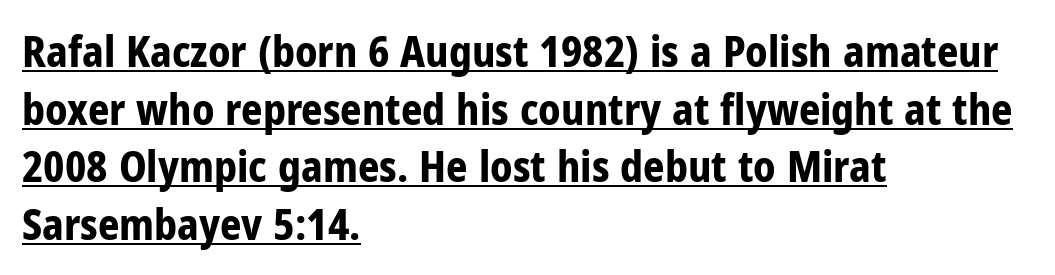
How are the letters spaced? Ordinarily, with no added tracking. Interline gaps are of average width in this sample. Pretty heavy lettering here — definitely bold. Each letter's strokes conclude bluntly, with no projecting serifs. Underlined type.
